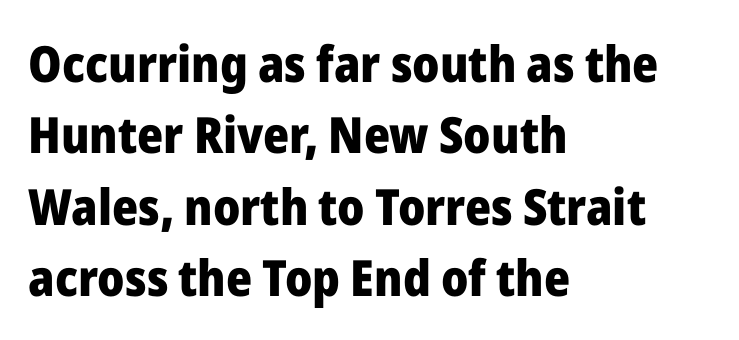
{"serif": "no", "italic": "no", "bold": "yes", "weight": "heavy", "width": "normal", "stroke_contrast": "low", "x_height": "medium", "monospaced": "no", "underline": "no", "align": "left", "line_spacing": "normal", "line_spacing_ratio": 1.43, "letter_spacing": "normal", "letter_spacing_em": 0.0, "glyph_px": 50}
